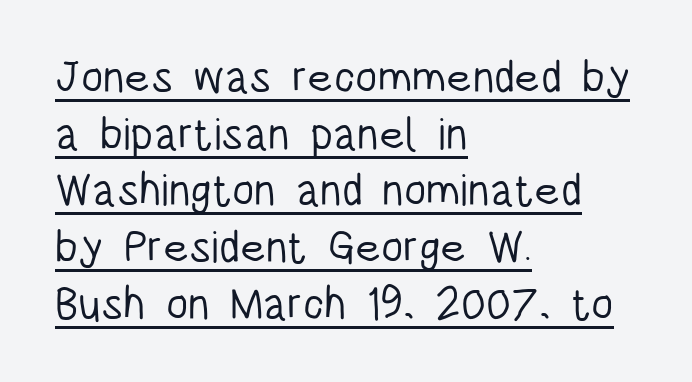
The image shows 45 px light, condensed sans-serif type, upright; set left-aligned, normal line spacing (1.26x), normal letter spacing, underlined; low stroke contrast and a large x-height.
